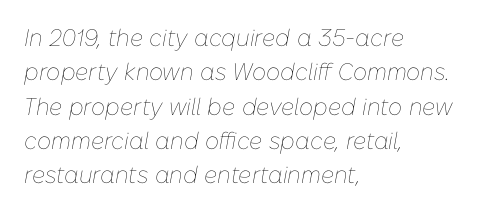
The designer left line spacing at the default. Would a proofreader flag this as italicized? Yes. Lines of text with bare space underneath. The passage shown is not bold in any degree. These lines stack with their left ends in a neat column.
